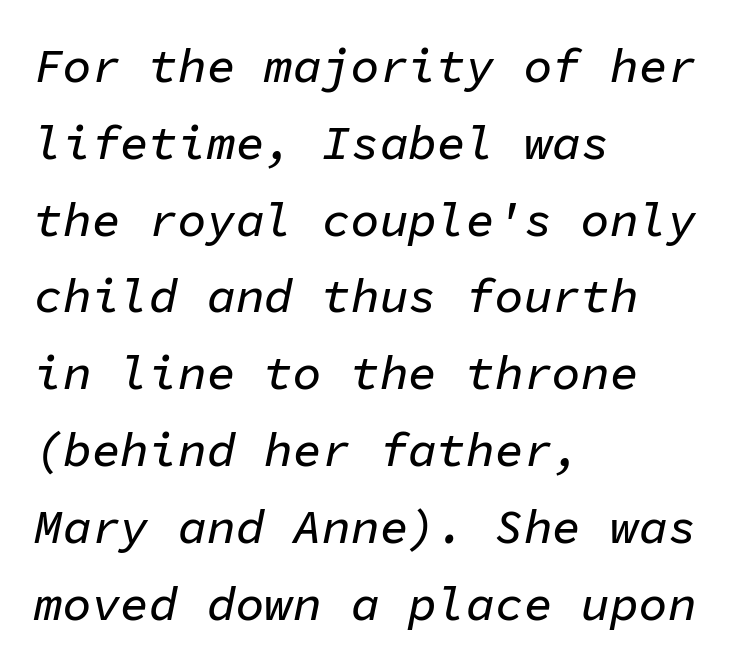
Q: Is the text italic (slanted)? A: Yes, it leans right by about 11 degrees.
Q: Is the text underlined? A: No.
Q: How is the paragraph aligned? A: Left-aligned.
Q: Is the spacing between letters normal or unusually wide? A: Normal.
Q: Is the spacing between lines tight, normal or loose? A: Normal.
Q: Width (condensed, normal, or wide)? A: Normal.
Q: Stroke contrast? A: Low.
Q: x-height? A: Medium.
Q: Monospaced? A: Yes.
